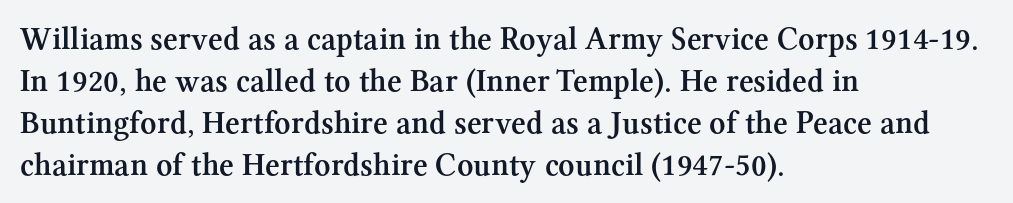
Q: Is the text bold? A: Semi-bold.
Q: Is the text italic (slanted)? A: No, it is upright.
Q: Is the typeface a serif or a sans-serif typeface? A: Serif.
Q: Is the text underlined? A: No.
Q: How is the paragraph aligned? A: Left-aligned.
Q: Is the spacing between letters normal or unusually wide? A: Normal.
Q: Is the spacing between lines tight, normal or loose? A: Normal.
Q: Width (condensed, normal, or wide)? A: Normal.
Q: Stroke contrast? A: Medium.
Q: x-height? A: Medium.
Q: Monospaced? A: No.
